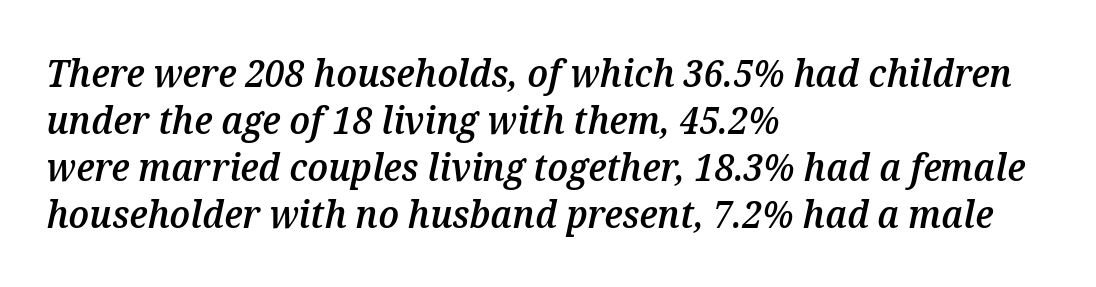
{"italic": "yes", "lean": "right", "slant_degrees": 12, "bold": "semi", "weight": "semibold", "width": "normal", "stroke_contrast": "medium", "x_height": "medium", "monospaced": "no", "underline": "no", "align": "left", "line_spacing_ratio": 1.24, "letter_spacing": "normal", "letter_spacing_em": 0.0, "glyph_px": 38}
